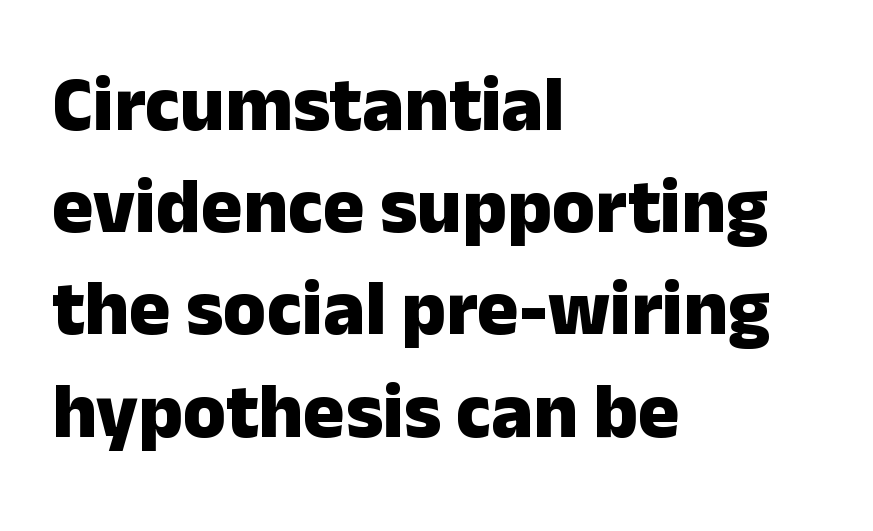
{"serif": "no", "italic": "no", "bold": "yes", "weight": "heavy", "width": "normal", "stroke_contrast": "low", "x_height": "medium", "monospaced": "no", "underline": "no", "align": "left", "line_spacing": "normal", "line_spacing_ratio": 1.31, "letter_spacing": "normal", "letter_spacing_em": 0.0, "glyph_px": 78}
